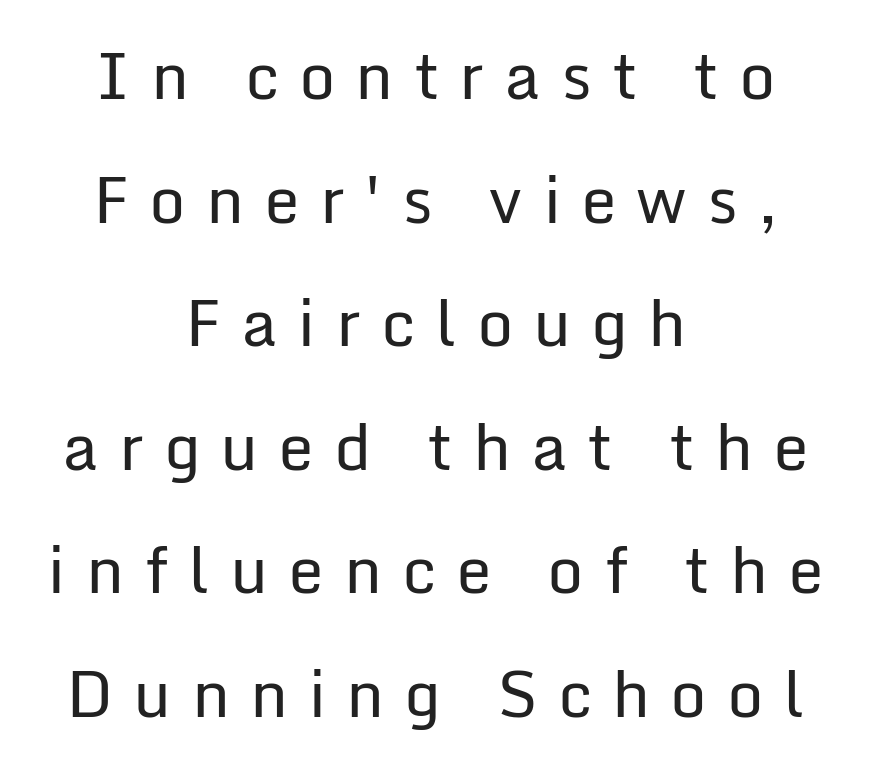
Short note: letters widely spaced. Quick note: interline space is abundant. A bare baseline throughout the passage. Unlike italic type, these characters show no tilt at all.
